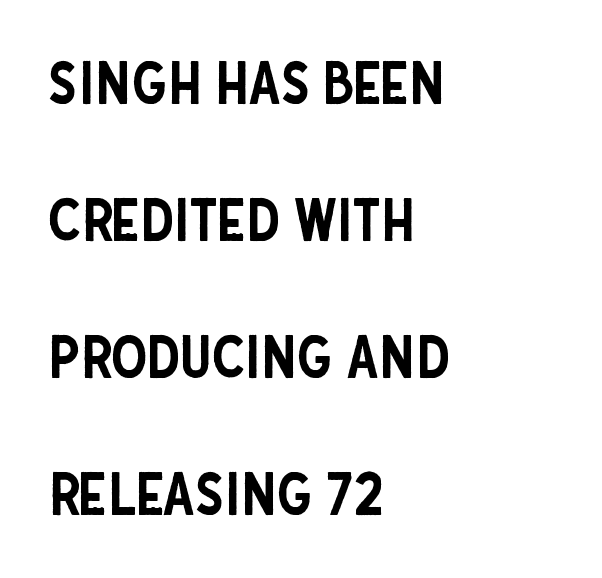
Q: Is the text italic (slanted)? A: No, it is upright.
Q: Is the typeface a serif or a sans-serif typeface? A: Sans-serif.
Q: Is the text underlined? A: No.
Q: How is the paragraph aligned? A: Left-aligned.
Q: Is the spacing between letters normal or unusually wide? A: Normal.
Q: Is the spacing between lines tight, normal or loose? A: Loose.
Q: Width (condensed, normal, or wide)? A: Condensed.
Q: Stroke contrast? A: Low.
Q: x-height? A: Large.
Q: Monospaced? A: No.
